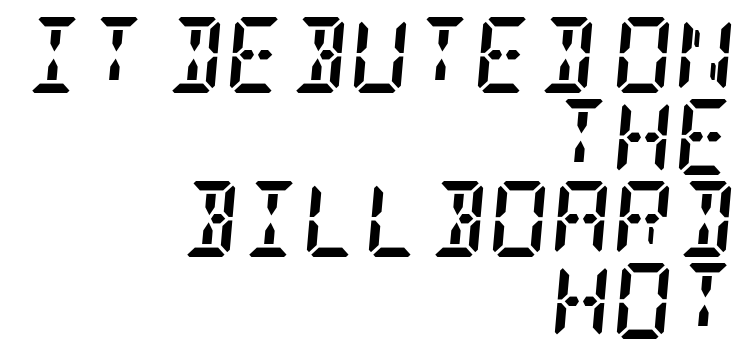
{"serif": "yes", "italic": "yes", "lean": "right", "slant_degrees": 5, "bold": "yes", "weight": "semibold", "width": "condensed", "stroke_contrast": "low", "x_height": "large", "underline": "no", "align": "right", "line_spacing": "tight", "line_spacing_ratio": 1.08, "letter_spacing": "normal", "letter_spacing_em": 0.0, "glyph_px": 76}
